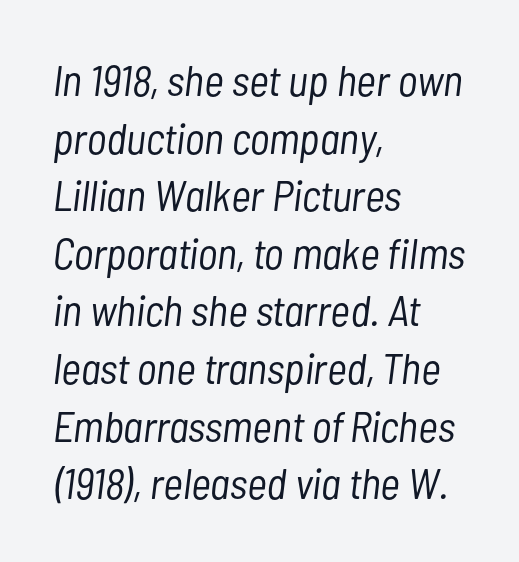
This sample has the flowing, uneven cadence of proportional lettering. Weight: in the light-to-regular range. There is no visible air inserted between adjacent glyphs. Every row of glyphs begins at an identical x-position on the left. The passage shown leans; its letterforms are oblique. The block of text has a typical density, with ordinary space between rows.
